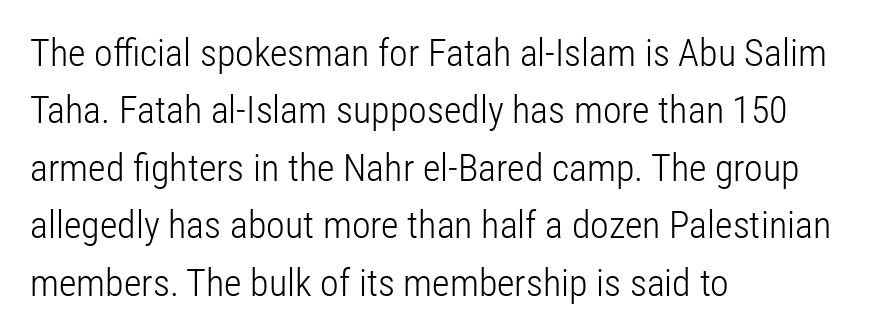
Q: Is the text bold? A: No.
Q: Is the text italic (slanted)? A: No, it is upright.
Q: Is the typeface a serif or a sans-serif typeface? A: Sans-serif.
Q: Is the text underlined? A: No.
Q: How is the paragraph aligned? A: Left-aligned.
Q: Is the spacing between letters normal or unusually wide? A: Normal.
Q: Is the spacing between lines tight, normal or loose? A: Normal.
Q: Width (condensed, normal, or wide)? A: Condensed.
Q: Stroke contrast? A: Low.
Q: x-height? A: Medium.
Q: Monospaced? A: No.
